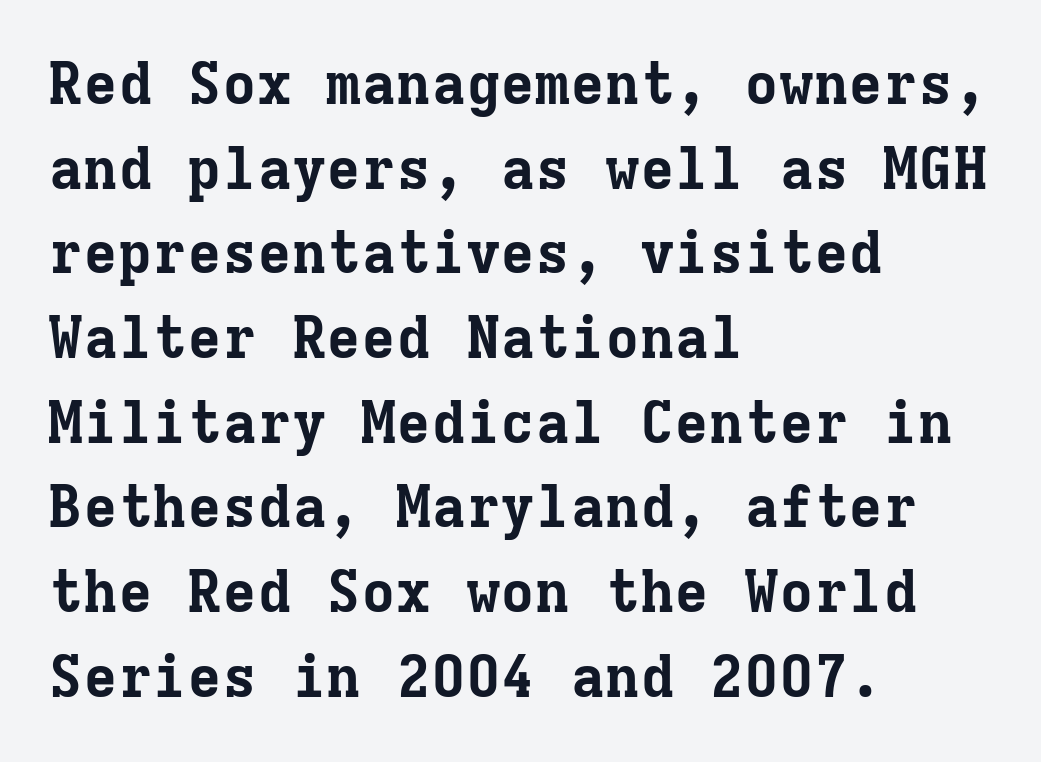
{"serif": "yes", "italic": "no", "bold": "yes", "weight": "bold", "width": "normal", "stroke_contrast": "low", "x_height": "medium", "monospaced": "yes", "underline": "no", "align": "left", "line_spacing": "normal", "line_spacing_ratio": 1.46, "letter_spacing": "normal", "letter_spacing_em": 0.0, "glyph_px": 58}
